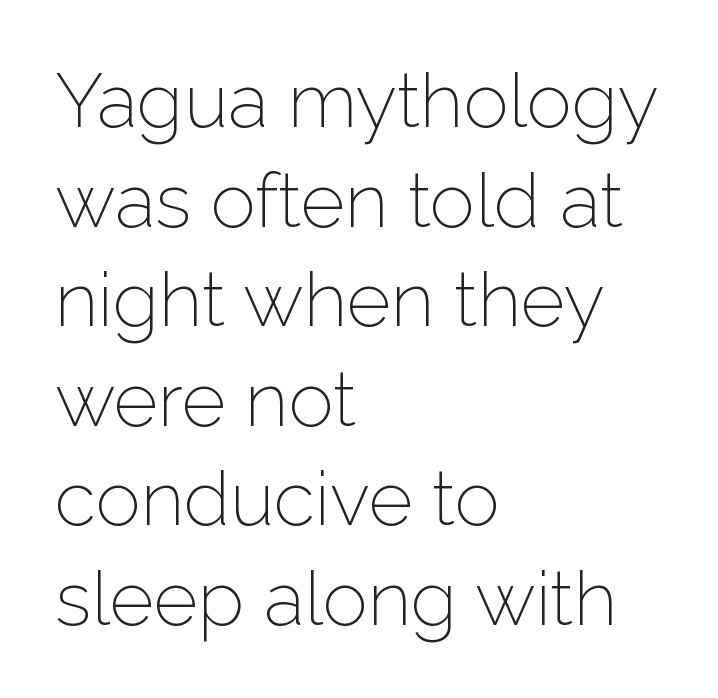
Q: Is the text bold? A: No.
Q: Is the text italic (slanted)? A: No, it is upright.
Q: Is the typeface a serif or a sans-serif typeface? A: Sans-serif.
Q: Is the text underlined? A: No.
Q: How is the paragraph aligned? A: Left-aligned.
Q: Is the spacing between letters normal or unusually wide? A: Normal.
Q: Is the spacing between lines tight, normal or loose? A: Normal.
Q: Width (condensed, normal, or wide)? A: Normal.
Q: Stroke contrast? A: Low.
Q: x-height? A: Medium.
Q: Monospaced? A: No.
